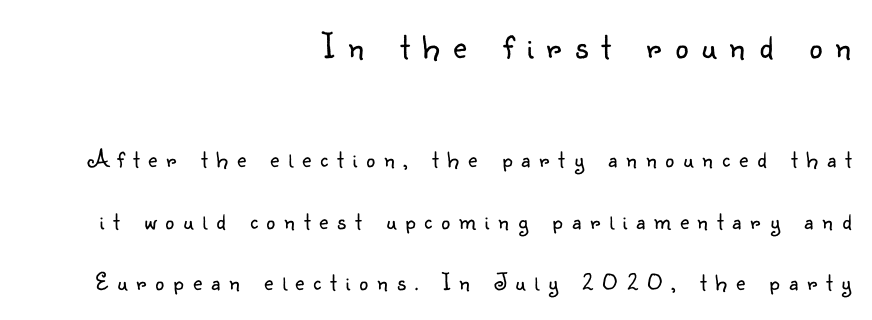
Q: Is the text bold? A: No.
Q: Is the text italic (slanted)? A: No, it is upright.
Q: Is the typeface a serif or a sans-serif typeface? A: Sans-serif.
Q: Is the text underlined? A: No.
Q: How is the paragraph aligned? A: Right-aligned.
Q: Is the spacing between letters normal or unusually wide? A: Unusually wide.
Q: Is the spacing between lines tight, normal or loose? A: Loose.
Q: Which block of text is set in a larger size, the first (top) or the second (bottom)? A: The first (top) one.
Q: Width (condensed, normal, or wide)? A: Normal.
Q: Stroke contrast? A: Low.
Q: x-height? A: Small.
Q: Monospaced? A: No.
